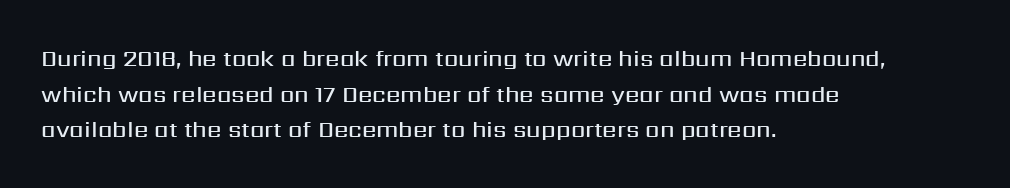
{"italic": "no", "bold": "semi", "underline": "no", "align": "left", "line_spacing": "normal", "line_spacing_ratio": 1.55, "letter_spacing": "normal", "letter_spacing_em": 0.0, "glyph_px": 23}
